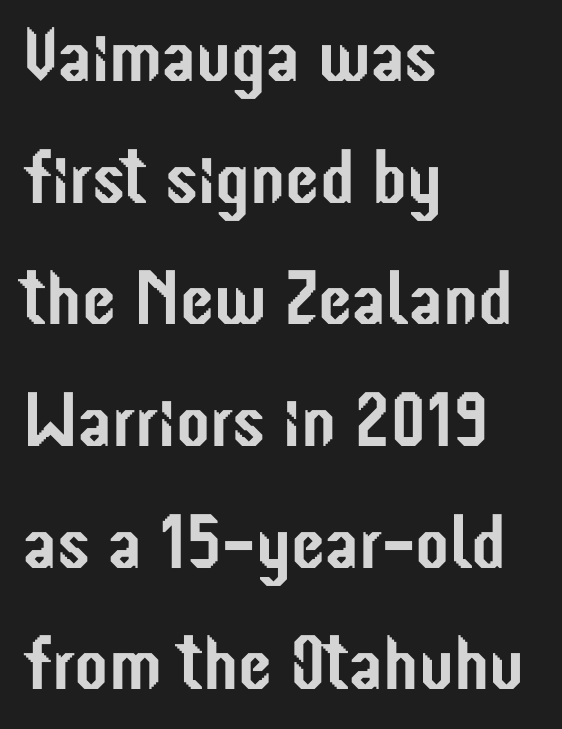
{"serif": "no", "italic": "no", "width": "condensed", "stroke_contrast": "low", "x_height": "medium", "monospaced": "no", "underline": "no", "align": "left", "line_spacing": "normal", "line_spacing_ratio": 1.58, "letter_spacing": "normal", "letter_spacing_em": 0.0, "glyph_px": 77}
